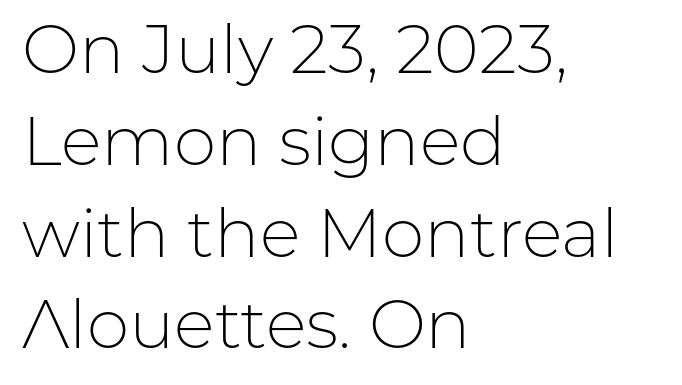
The image shows 68 px light sans-serif type, upright; set left-aligned, normal line spacing (1.35x), normal letter spacing, not underlined; low stroke contrast and a medium x-height.
